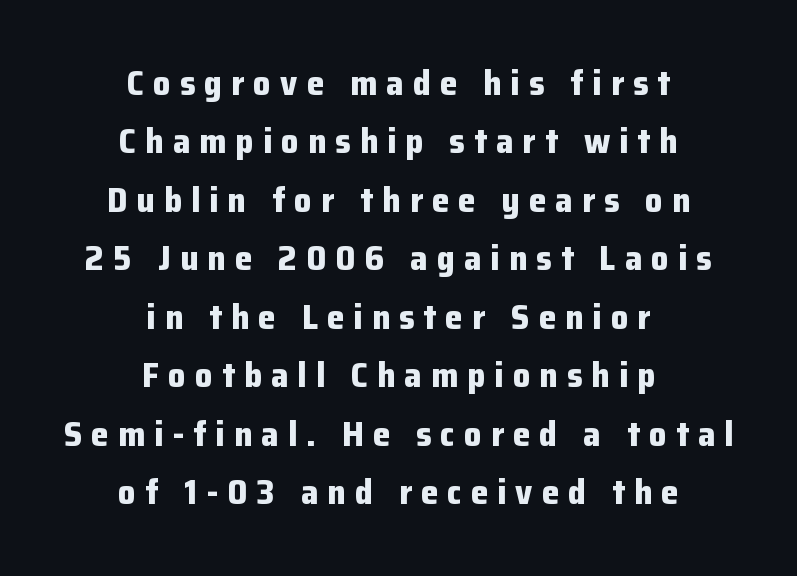
The glyphs have the mass of a bold cut. You could not count columns in this text — the font is proportionally spaced. Italic? Not at all — the glyphs are vertical. Descenders are the only things crossing below the line. Layout note: lines centered.
